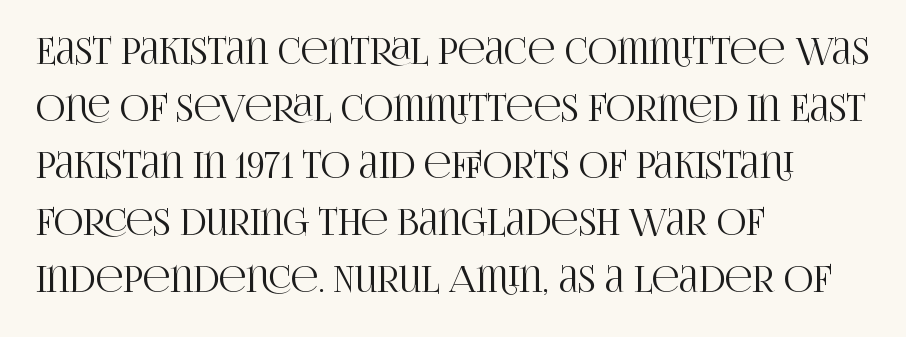
Q: Is the text italic (slanted)? A: No, it is upright.
Q: Is the typeface a serif or a sans-serif typeface? A: Serif.
Q: Is the text underlined? A: No.
Q: How is the paragraph aligned? A: Left-aligned.
Q: Is the spacing between letters normal or unusually wide? A: Normal.
Q: Is the spacing between lines tight, normal or loose? A: Normal.
Q: Width (condensed, normal, or wide)? A: Condensed.
Q: Stroke contrast? A: High.
Q: x-height? A: Large.
Q: Monospaced? A: No.
